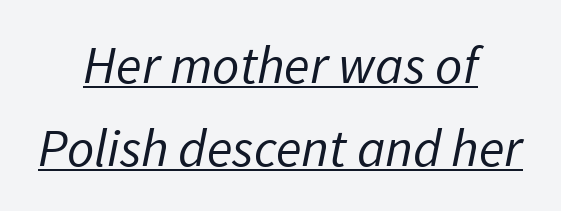
{"serif": "no", "bold": "no", "weight": "regular", "width": "normal", "stroke_contrast": "low", "x_height": "medium", "monospaced": "no", "underline": "yes", "align": "center", "line_spacing": "normal", "line_spacing_ratio": 1.56, "letter_spacing": "normal", "letter_spacing_em": 0.0, "glyph_px": 53}
